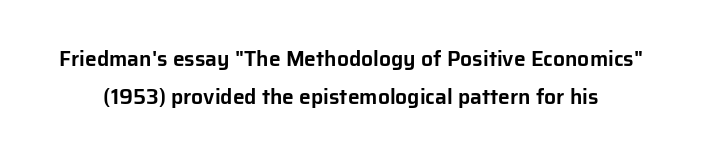
Plain, unruled lines of type. A roman cut, with each character standing at attention. The gaps between neighbouring characters are ordinary and unremarkable.
